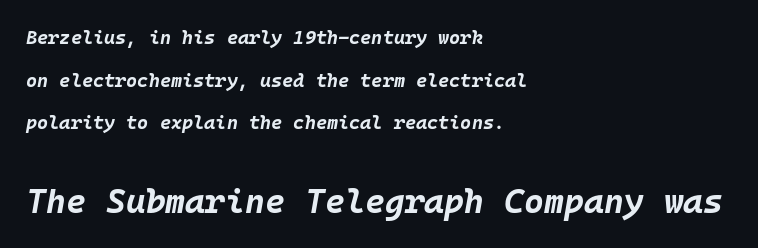
Q: Is the text bold? A: Yes.
Q: Is the text italic (slanted)? A: Yes, it leans right by about 10 degrees.
Q: Is the text underlined? A: No.
Q: How is the paragraph aligned? A: Left-aligned.
Q: Is the spacing between letters normal or unusually wide? A: Normal.
Q: Is the spacing between lines tight, normal or loose? A: Loose.
Q: Which block of text is set in a larger size, the first (top) or the second (bottom)? A: The second (bottom) one.
Q: Width (condensed, normal, or wide)? A: Normal.
Q: Stroke contrast? A: Low.
Q: x-height? A: Large.
Q: Monospaced? A: Yes.
